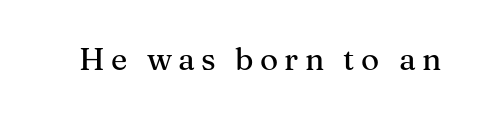
{"serif": "yes", "italic": "no", "width": "normal", "stroke_contrast": "medium", "x_height": "medium", "monospaced": "no", "underline": "no", "letter_spacing": "wide", "letter_spacing_em": 0.2, "glyph_px": 31}
